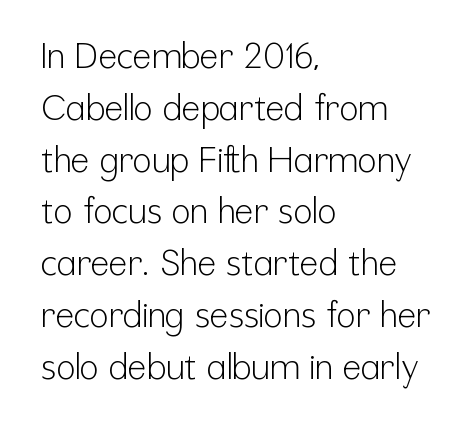
Q: Is the text bold? A: No.
Q: Is the text italic (slanted)? A: No, it is upright.
Q: Is the typeface a serif or a sans-serif typeface? A: Sans-serif.
Q: Is the text underlined? A: No.
Q: How is the paragraph aligned? A: Left-aligned.
Q: Is the spacing between letters normal or unusually wide? A: Normal.
Q: Is the spacing between lines tight, normal or loose? A: Normal.
Q: Width (condensed, normal, or wide)? A: Condensed.
Q: Stroke contrast? A: Low.
Q: x-height? A: Medium.
Q: Monospaced? A: No.
